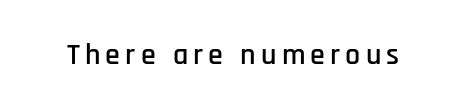
The passage shown is typeset with a sans-serif family. The space beneath each line is pristine and unruled. Think of a printed novel: that variable character pitch is what you see here. Every character sits straight up, as roman type does.
